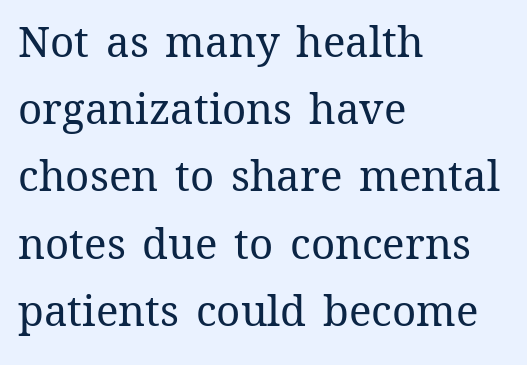
Q: Is the text bold? A: No.
Q: Is the text italic (slanted)? A: No, it is upright.
Q: Is the text underlined? A: No.
Q: How is the paragraph aligned? A: Left-aligned.
Q: Is the spacing between letters normal or unusually wide? A: Normal.
Q: Is the spacing between lines tight, normal or loose? A: Normal.
Q: Width (condensed, normal, or wide)? A: Normal.
Q: Stroke contrast? A: Medium.
Q: x-height? A: Medium.
Q: Monospaced? A: No.
